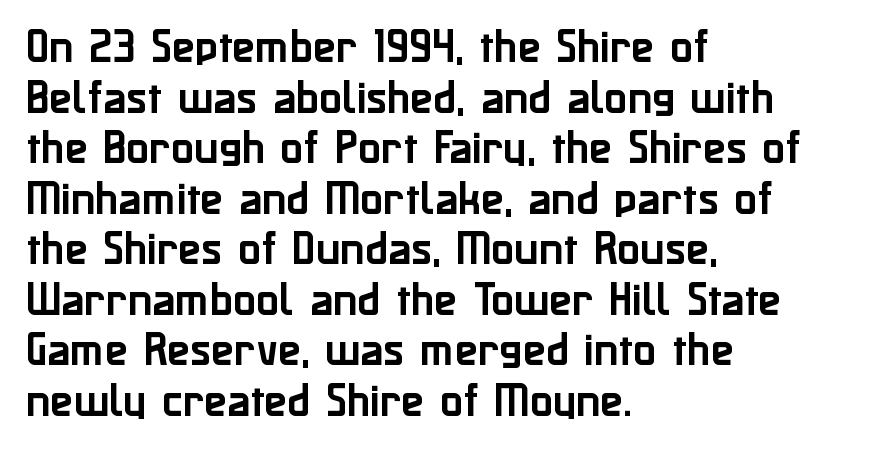
The image shows 38 px sans-serif type, upright; set left-aligned, normal line spacing (1.33x), normal letter spacing, not underlined; low stroke contrast and a medium x-height.
